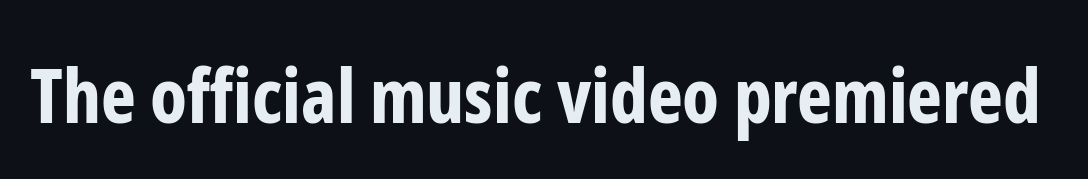
Q: Is the text bold? A: Yes.
Q: Is the text italic (slanted)? A: No, it is upright.
Q: Is the typeface a serif or a sans-serif typeface? A: Sans-serif.
Q: Is the text underlined? A: No.
Q: Is the spacing between letters normal or unusually wide? A: Normal.
Q: Width (condensed, normal, or wide)? A: Condensed.
Q: Stroke contrast? A: Low.
Q: x-height? A: Medium.
Q: Monospaced? A: No.
